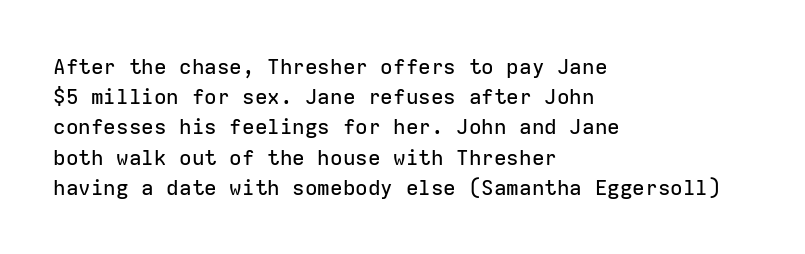
The lines sit at an ordinary, default distance from one another. In terms of posture, this sample is upright. What stands out about the letter spacing? Nothing — it is the standard amount. Leftover space on each line is placed entirely after the last word. Check the space under the baseline: it is left empty.
